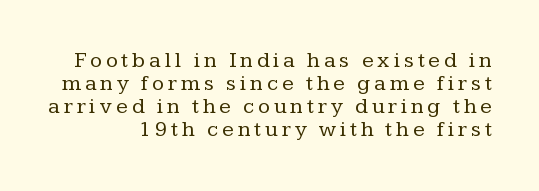
The image shows 22 px text type, upright; set tight line spacing (1.05x), not underlined.
